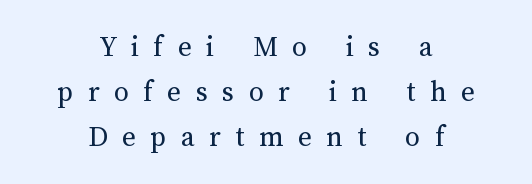
Q: Is the text bold? A: No.
Q: Is the text italic (slanted)? A: No, it is upright.
Q: Is the text underlined? A: No.
Q: How is the paragraph aligned? A: Centered.
Q: Is the spacing between letters normal or unusually wide? A: Unusually wide.
Q: Is the spacing between lines tight, normal or loose? A: Normal.
Q: Width (condensed, normal, or wide)? A: Normal.
Q: Stroke contrast? A: Medium.
Q: x-height? A: Medium.
Q: Monospaced? A: No.
